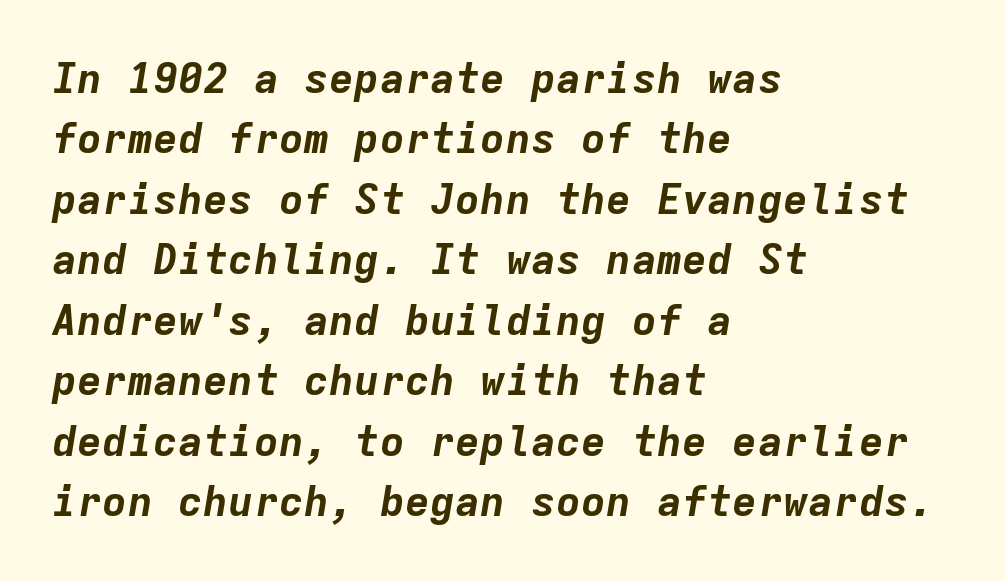
The image shows 42 px bold type, italic (leaning right), monospaced; set left-aligned, normal line spacing (1.44x), normal letter spacing, not underlined; low stroke contrast and a medium x-height.
